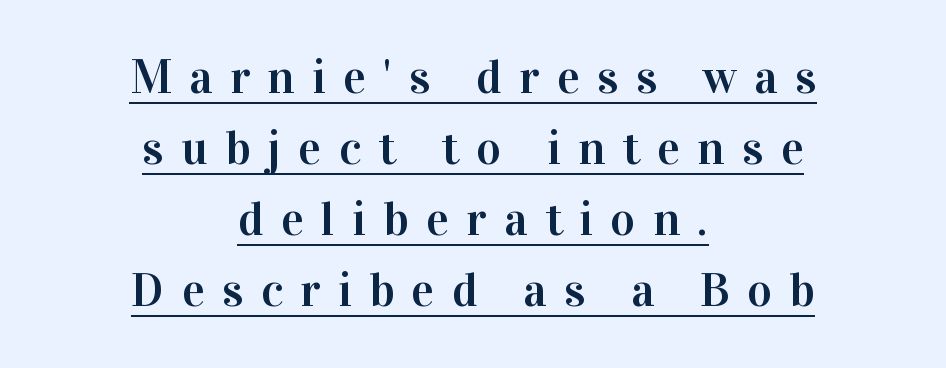
{"serif": "yes", "italic": "no", "width": "normal", "stroke_contrast": "high", "x_height": "medium", "monospaced": "no", "underline": "yes", "align": "center", "line_spacing": "normal", "line_spacing_ratio": 1.48, "letter_spacing": "wide", "letter_spacing_em": 0.36, "glyph_px": 48}
